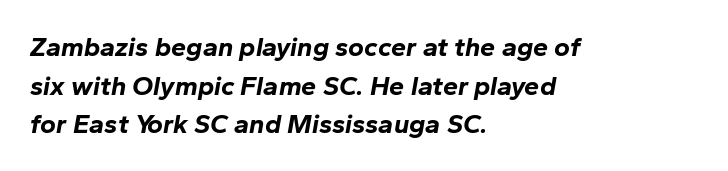
Q: Is the text bold? A: Yes.
Q: Is the text italic (slanted)? A: Yes, it leans right by about 10 degrees.
Q: Is the text underlined? A: No.
Q: How is the paragraph aligned? A: Left-aligned.
Q: Is the spacing between letters normal or unusually wide? A: Normal.
Q: Is the spacing between lines tight, normal or loose? A: Normal.
